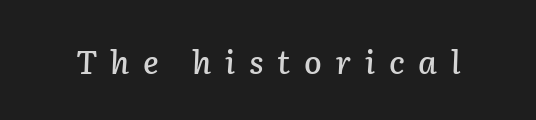
Q: Is the text italic (slanted)? A: Yes, it leans right by about 2 degrees.
Q: Is the text underlined? A: No.
Q: Is the spacing between letters normal or unusually wide? A: Unusually wide.
Q: Width (condensed, normal, or wide)? A: Normal.
Q: Stroke contrast? A: Low.
Q: x-height? A: Medium.
Q: Monospaced? A: No.
